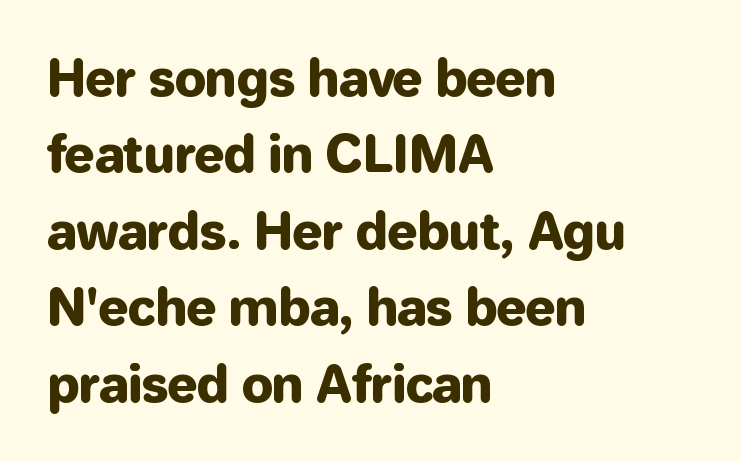
{"serif": "no", "italic": "no", "width": "normal", "stroke_contrast": "low", "x_height": "medium", "monospaced": "no", "underline": "no", "align": "left", "line_spacing": "normal", "line_spacing_ratio": 1.53, "letter_spacing": "normal", "letter_spacing_em": 0.0, "glyph_px": 50}
